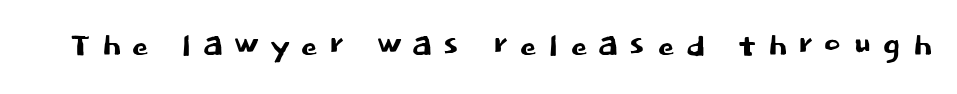
{"serif": "no", "italic": "no", "width": "normal", "stroke_contrast": "low", "x_height": "large", "monospaced": "no", "underline": "no", "letter_spacing": "wide", "letter_spacing_em": 0.22, "glyph_px": 43}
